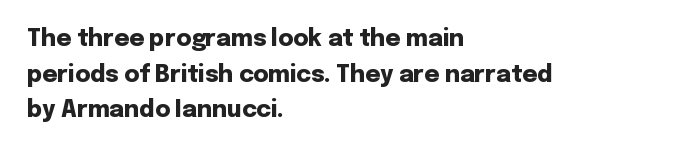
Q: Is the text bold? A: Yes.
Q: Is the text italic (slanted)? A: No, it is upright.
Q: Is the text underlined? A: No.
Q: How is the paragraph aligned? A: Left-aligned.
Q: Is the spacing between letters normal or unusually wide? A: Normal.
Q: Is the spacing between lines tight, normal or loose? A: Normal.
